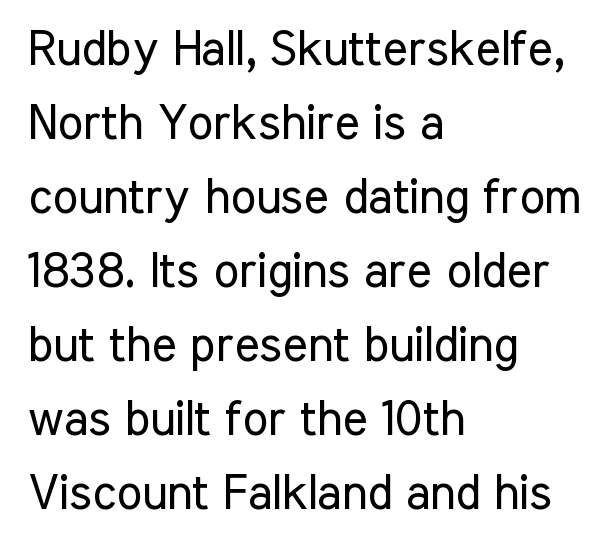
The image shows 48 px regular-weight, condensed sans-serif type, upright; set left-aligned, normal line spacing (1.54x), normal letter spacing, not underlined; low stroke contrast and a medium x-height.
